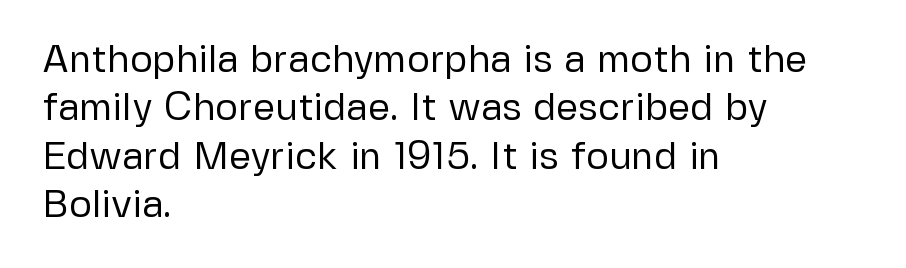
{"serif": "no", "italic": "no", "bold": "no", "weight": "regular", "width": "normal", "stroke_contrast": "low", "x_height": "medium", "monospaced": "no", "underline": "no", "align": "left", "line_spacing_ratio": 1.24, "letter_spacing": "normal", "letter_spacing_em": 0.0, "glyph_px": 39}
